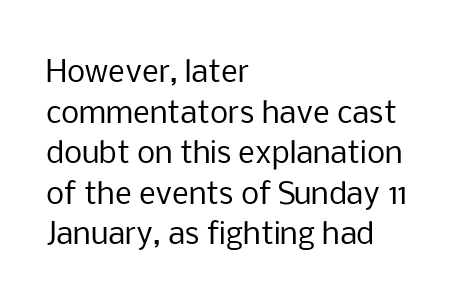
{"serif": "no", "italic": "no", "bold": "no", "weight": "regular", "width": "normal", "stroke_contrast": "low", "x_height": "medium", "monospaced": "no", "underline": "no", "align": "left", "line_spacing": "normal", "line_spacing_ratio": 1.4, "letter_spacing": "normal", "letter_spacing_em": 0.0, "glyph_px": 29}
